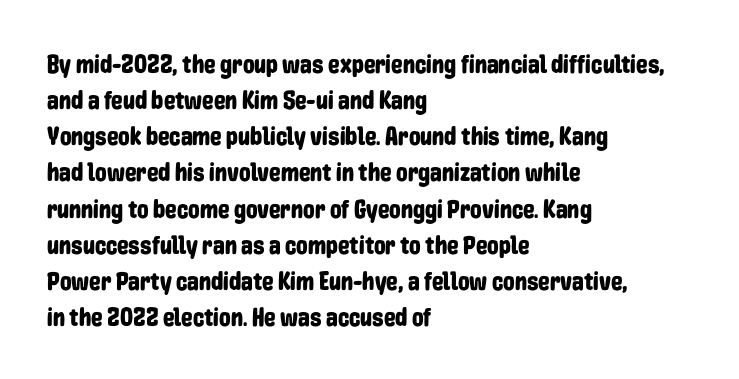
The image shows 26 px text type, upright; set left-aligned, normal line spacing (1.39x), normal letter spacing, not underlined.
